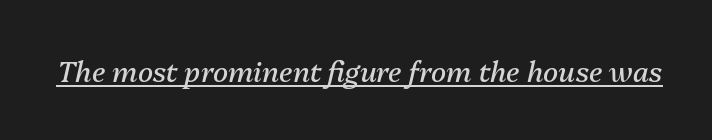
{"italic": "yes", "lean": "right", "slant_degrees": 13, "bold": "no", "weight": "regular", "width": "normal", "stroke_contrast": "medium", "x_height": "medium", "monospaced": "no", "underline": "yes", "letter_spacing": "normal", "letter_spacing_em": 0.0, "glyph_px": 28}
